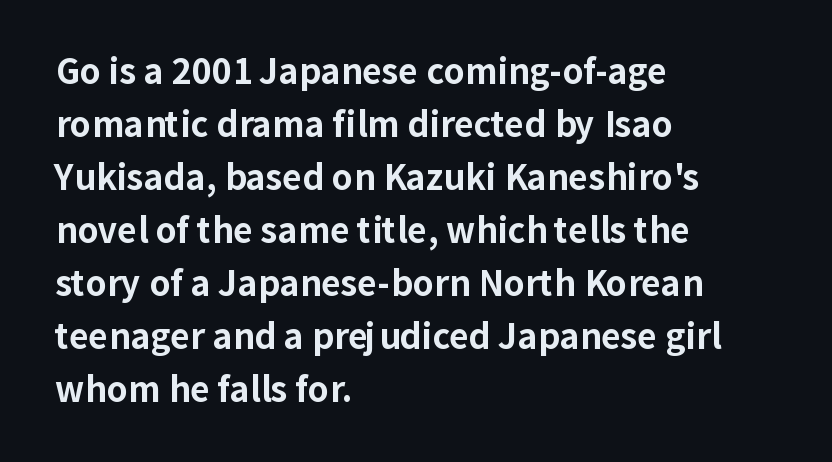
{"serif": "no", "italic": "no", "bold": "yes", "weight": "bold", "width": "normal", "stroke_contrast": "low", "x_height": "medium", "monospaced": "no", "underline": "no", "align": "left", "line_spacing": "normal", "line_spacing_ratio": 1.56, "letter_spacing": "normal", "letter_spacing_em": 0.0, "glyph_px": 34}
